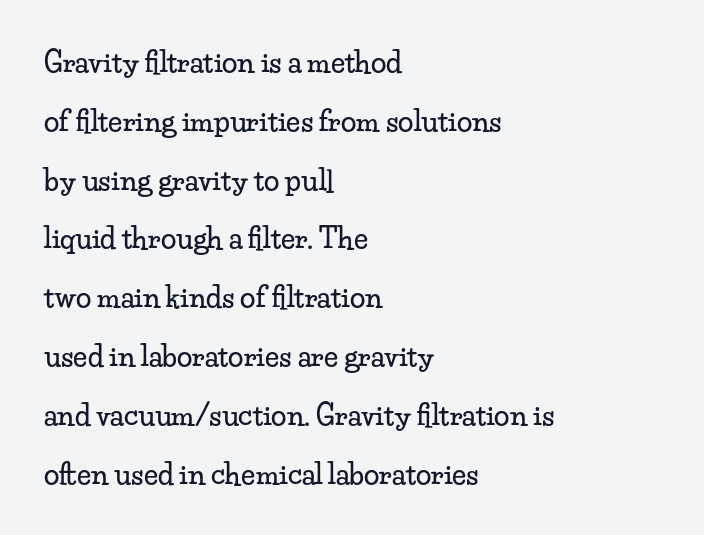
{"serif": "yes", "italic": "no", "width": "wide", "stroke_contrast": "low", "x_height": "small", "monospaced": "no", "underline": "no", "align": "left", "line_spacing": "loose", "line_spacing_ratio": 2.1, "letter_spacing": "normal", "letter_spacing_em": 0.0, "glyph_px": 28}
